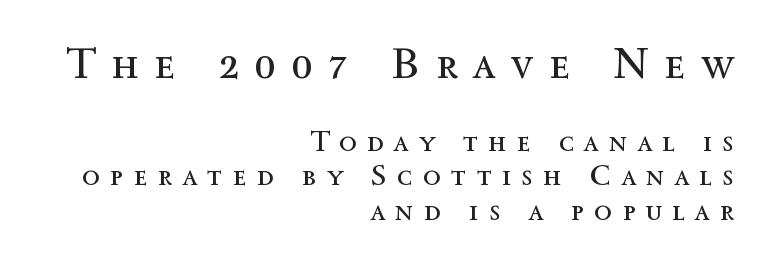
The image shows 44 px regular-weight type, upright; set right-aligned, line spacing 1.19x, unusually wide letter spacing (+0.36 em), not underlined; the first (top) block is 1.52x larger; a medium x-height.
